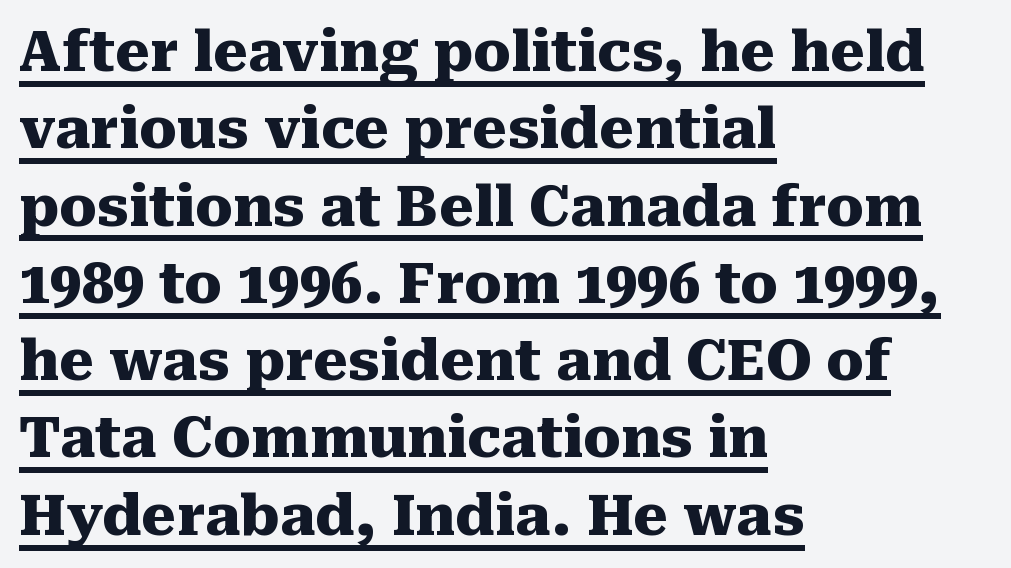
Q: Is the text bold? A: Yes.
Q: Is the text italic (slanted)? A: No, it is upright.
Q: Is the typeface a serif or a sans-serif typeface? A: Serif.
Q: Is the text underlined? A: Yes.
Q: How is the paragraph aligned? A: Left-aligned.
Q: Is the spacing between letters normal or unusually wide? A: Normal.
Q: Is the spacing between lines tight, normal or loose? A: Normal.
Q: Width (condensed, normal, or wide)? A: Normal.
Q: Stroke contrast? A: Medium.
Q: x-height? A: Medium.
Q: Monospaced? A: No.
